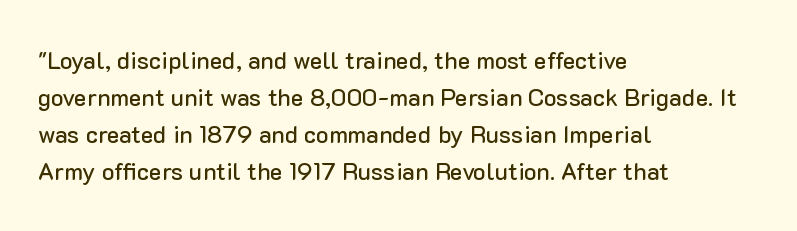
Q: Is the text italic (slanted)? A: No, it is upright.
Q: Is the text underlined? A: No.
Q: How is the paragraph aligned? A: Left-aligned.
Q: Is the spacing between letters normal or unusually wide? A: Normal.
Q: Is the spacing between lines tight, normal or loose? A: Normal.
